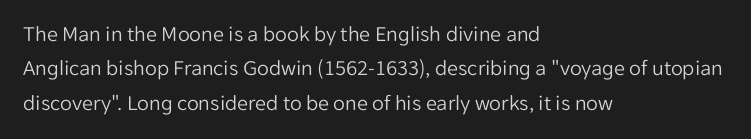
The image shows 22 px text type, upright; set left-aligned, normal line spacing (1.56x), normal letter spacing, not underlined.
